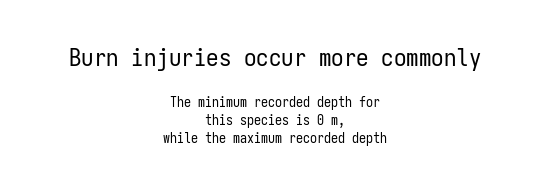
{"italic": "no", "bold": "no", "underline": "no", "align": "center", "line_spacing": "normal", "line_spacing_ratio": 1.29, "letter_spacing": "normal", "letter_spacing_em": 0.0, "larger_block": "first", "size_ratio": 1.79, "glyph_px": 25}
